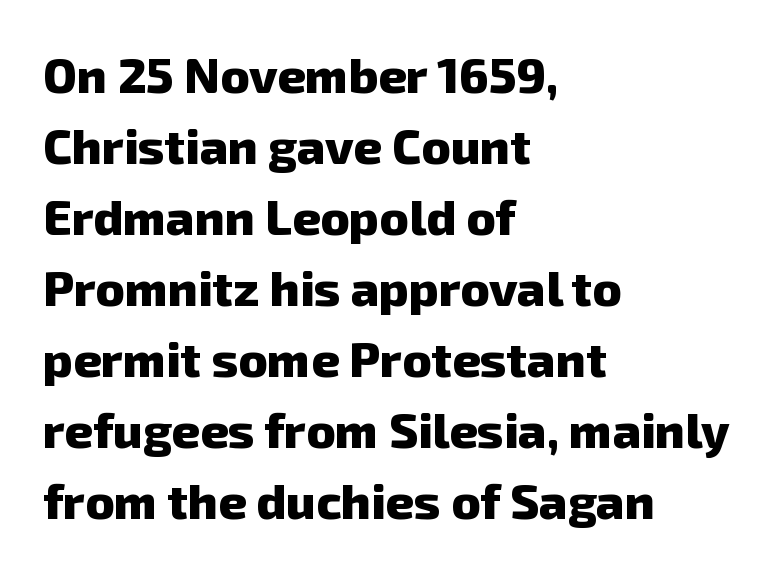
Q: Is the text bold? A: Yes.
Q: Is the typeface a serif or a sans-serif typeface? A: Sans-serif.
Q: Is the text underlined? A: No.
Q: How is the paragraph aligned? A: Left-aligned.
Q: Is the spacing between letters normal or unusually wide? A: Normal.
Q: Is the spacing between lines tight, normal or loose? A: Normal.
Q: Width (condensed, normal, or wide)? A: Normal.
Q: Stroke contrast? A: Low.
Q: x-height? A: Medium.
Q: Monospaced? A: No.
